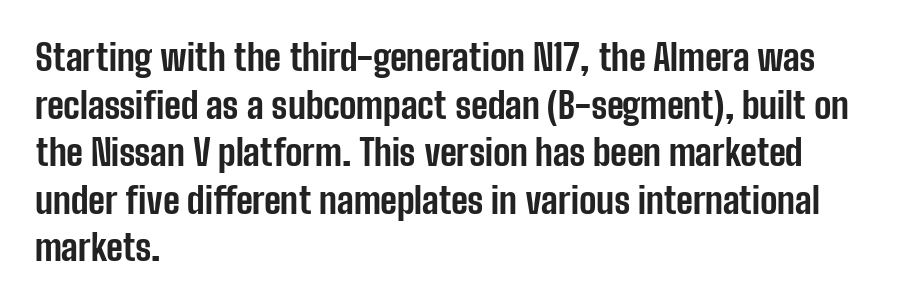
{"serif": "no", "italic": "no", "bold": "yes", "weight": "bold", "width": "condensed", "stroke_contrast": "low", "x_height": "medium", "monospaced": "no", "underline": "no", "align": "left", "line_spacing": "normal", "line_spacing_ratio": 1.32, "letter_spacing": "normal", "letter_spacing_em": 0.0, "glyph_px": 36}
